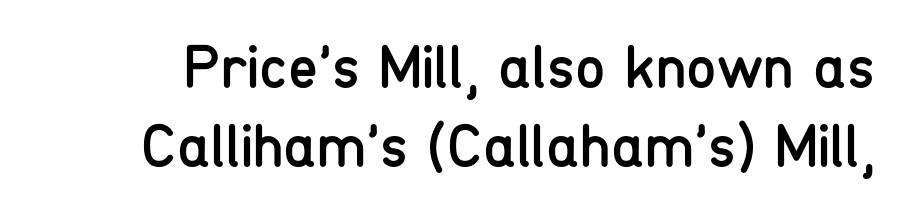
Q: Is the text bold? A: No.
Q: Is the text italic (slanted)? A: No, it is upright.
Q: Is the typeface a serif or a sans-serif typeface? A: Sans-serif.
Q: Is the text underlined? A: No.
Q: Is the spacing between letters normal or unusually wide? A: Normal.
Q: Is the spacing between lines tight, normal or loose? A: Normal.
Q: Width (condensed, normal, or wide)? A: Condensed.
Q: Stroke contrast? A: Low.
Q: x-height? A: Medium.
Q: Monospaced? A: No.
